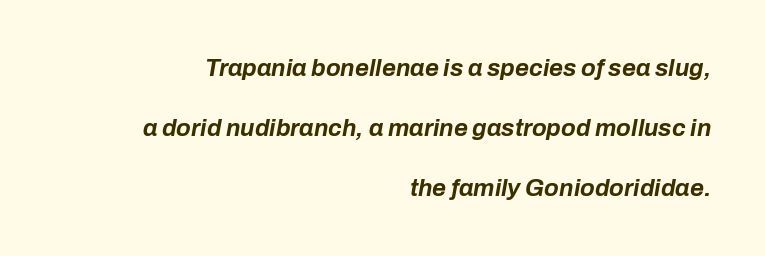
The image shows 24 px bold type, italic (leaning right); set right-aligned, loose line spacing (2.49x), normal letter spacing, not underlined.
